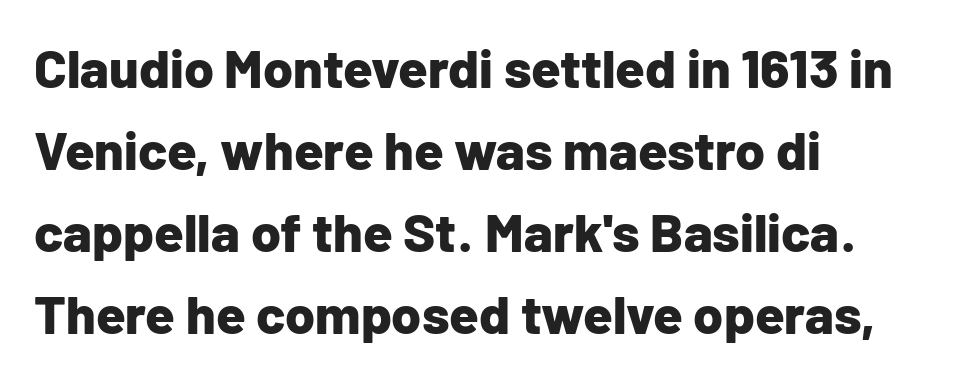
{"serif": "no", "italic": "no", "bold": "yes", "weight": "bold", "width": "normal", "stroke_contrast": "low", "x_height": "medium", "monospaced": "no", "underline": "no", "align": "left", "line_spacing": "normal", "line_spacing_ratio": 1.52, "letter_spacing": "normal", "letter_spacing_em": 0.0, "glyph_px": 54}
